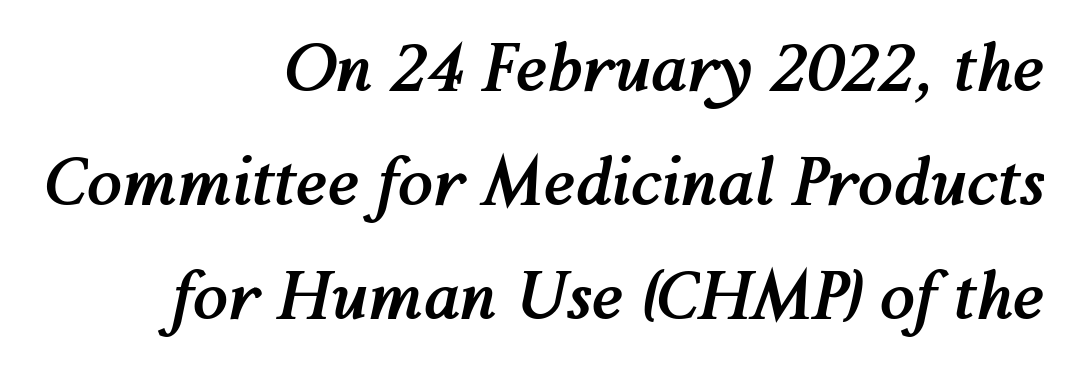
{"italic": "yes", "lean": "right", "slant_degrees": 12, "bold": "yes", "weight": "semibold", "width": "normal", "stroke_contrast": "medium", "x_height": "medium", "monospaced": "no", "underline": "no", "align": "right", "line_spacing_ratio": 1.78, "letter_spacing": "normal", "letter_spacing_em": 0.0, "glyph_px": 64}
